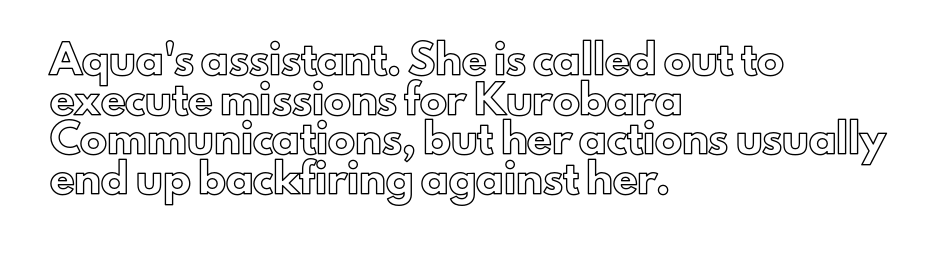
Reading down the column, the eye jumps a familiar distance to each next line. The gaps between neighbouring characters are ordinary and unremarkable. Every character sits straight up, as roman type does. These lines stack with their left ends in a neat column. Bare-footed words on every line.
